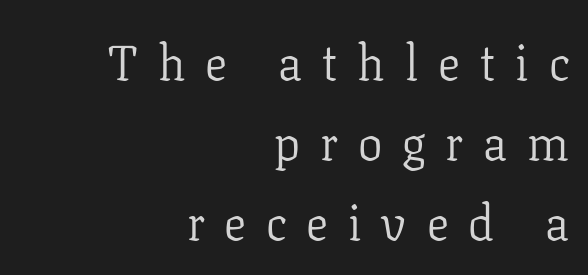
{"serif": "yes", "italic": "no", "bold": "no", "weight": "light", "width": "normal", "stroke_contrast": "low", "x_height": "medium", "monospaced": "no", "underline": "no", "align": "right", "line_spacing": "normal", "line_spacing_ratio": 1.63, "letter_spacing": "wide", "letter_spacing_em": 0.41, "glyph_px": 49}
